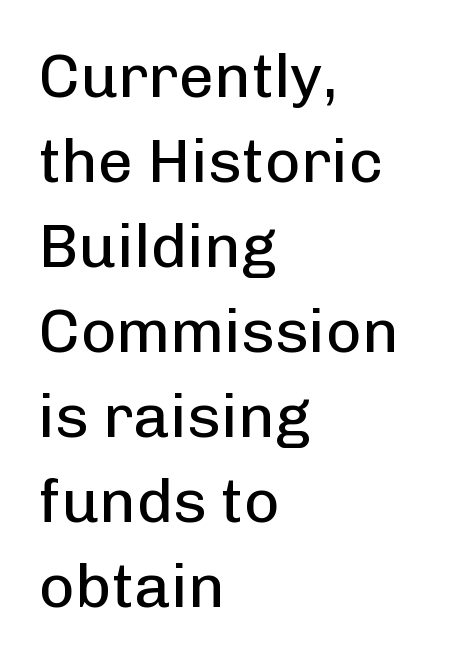
The block of text has a typical density, with ordinary space between rows. Spacing between characters is what you'd get straight out of the box. The rendering uses natural spacing where letterforms have individual widths. Caption: multi-line text, flush left, ragged right. You can tell from the bare stems that sans-serif type was used.
